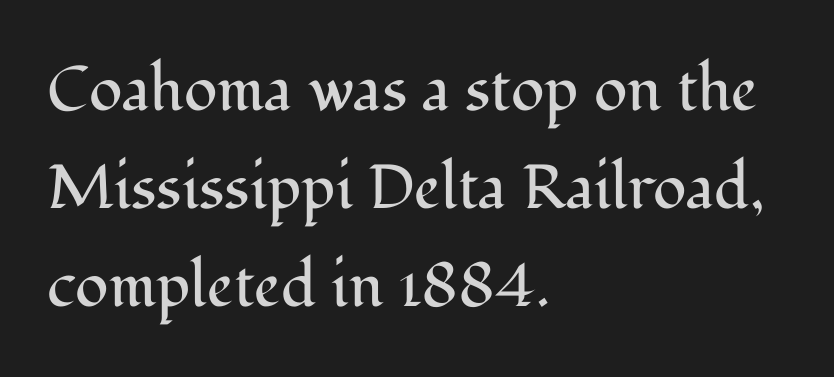
Q: Is the text bold? A: No.
Q: Is the text italic (slanted)? A: No, it is upright.
Q: Is the typeface a serif or a sans-serif typeface? A: Serif.
Q: Is the text underlined? A: No.
Q: How is the paragraph aligned? A: Left-aligned.
Q: Is the spacing between letters normal or unusually wide? A: Normal.
Q: Is the spacing between lines tight, normal or loose? A: Normal.
Q: Width (condensed, normal, or wide)? A: Normal.
Q: Stroke contrast? A: Medium.
Q: x-height? A: Medium.
Q: Monospaced? A: No.
